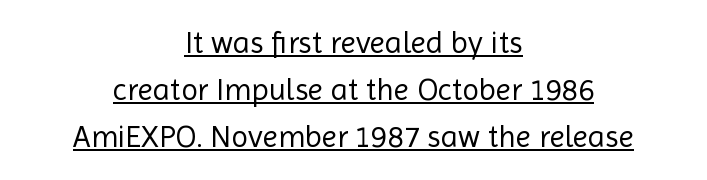
Underlining? Definitely there. Grotesque or geometric, the face here clearly has no serifs. Letter spacing: default. Notice how the stems are strictly vertical — no italics here.
